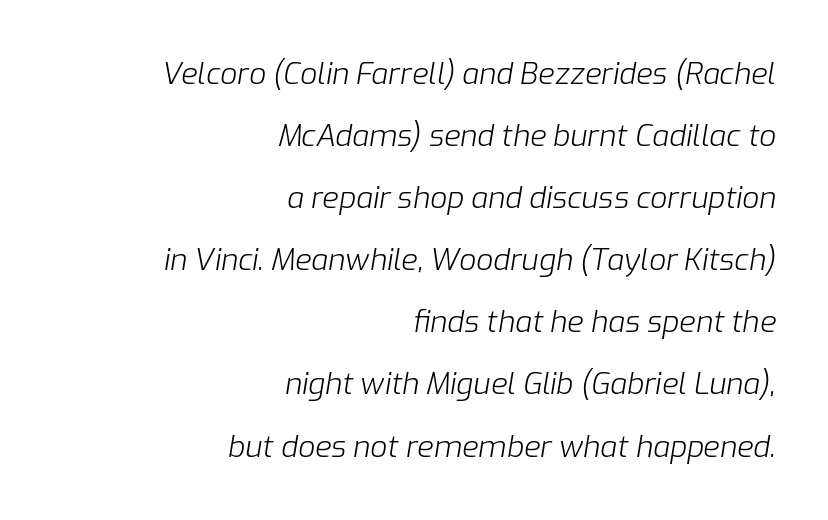
A bare baseline throughout the passage. These lines keep a tight, regular rhythm from letter to letter. The typeface has the unassuming heft of standard copy or less. This block would shrink considerably if given ordinary leading; it's expanded now.
